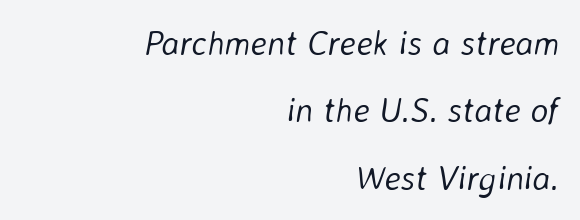
The image shows 34 px light type, italic (leaning right); set right-aligned, loose line spacing (1.98x), normal letter spacing, not underlined; low stroke contrast and a medium x-height.
